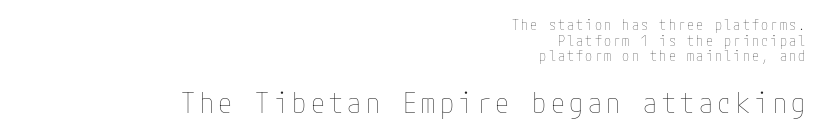
{"italic": "no", "bold": "no", "weight": "thin", "width": "condensed", "stroke_contrast": "low", "x_height": "medium", "underline": "no", "align": "right", "line_spacing": "tight", "line_spacing_ratio": 1.12, "larger_block": "second", "size_ratio": 2.0, "glyph_px": 28}
